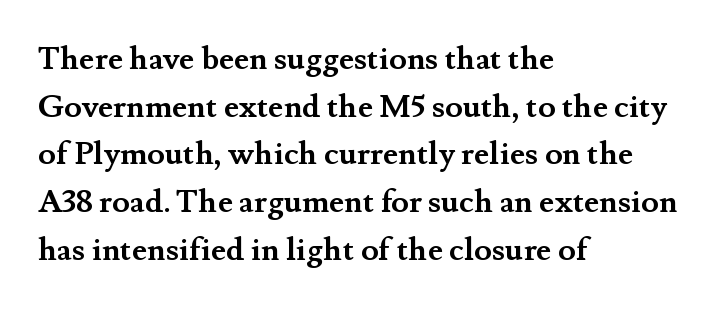
The image shows 32 px semibold serif type, upright; set left-aligned, normal line spacing (1.49x), normal letter spacing, not underlined; medium stroke contrast and a small x-height.
